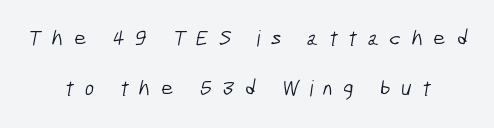
{"bold": "no", "underline": "no", "align": "center", "line_spacing": "loose", "line_spacing_ratio": 2.28, "letter_spacing": "wide", "letter_spacing_em": 0.46, "glyph_px": 22}
